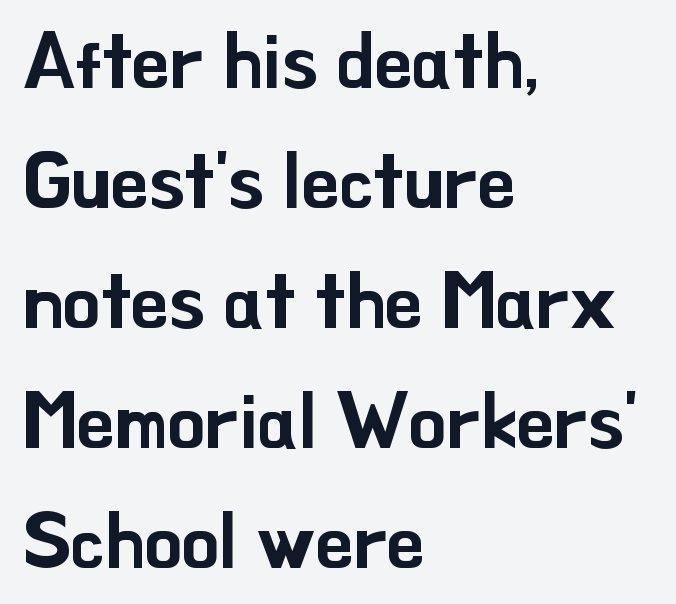
The image shows 76 px sans-serif type, upright; set left-aligned, normal line spacing (1.58x), normal letter spacing, not underlined; low stroke contrast and a small x-height.
